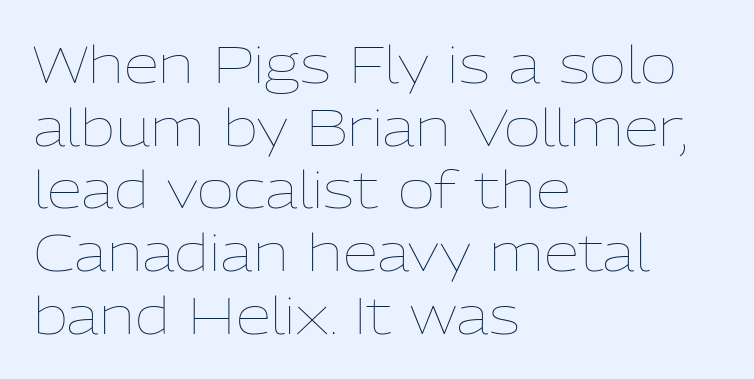
Default kerning and tracking; the words read as compact shapes. The letters advance in unequal steps, a hallmark of proportional type. Caption: face not bold, strokes unweighted. Designer's note — italics off, roman on. Line starts are locked; line ends wander.
